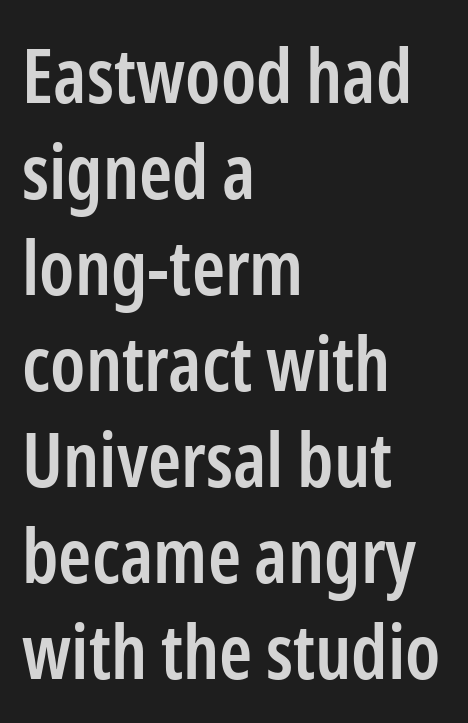
{"serif": "no", "italic": "no", "bold": "semi", "weight": "semibold", "width": "condensed", "stroke_contrast": "low", "x_height": "medium", "monospaced": "no", "underline": "no", "align": "left", "line_spacing": "normal", "line_spacing_ratio": 1.28, "letter_spacing": "normal", "letter_spacing_em": 0.0, "glyph_px": 75}
